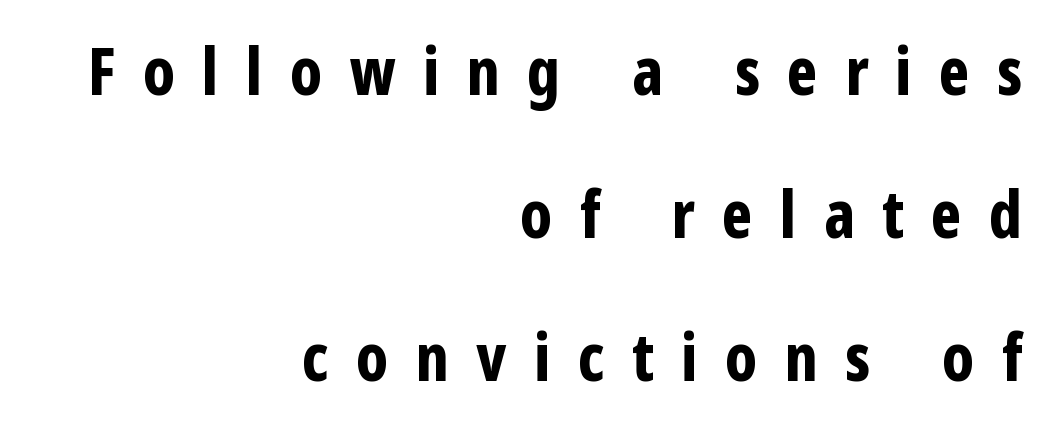
The image shows 65 px bold, condensed sans-serif type, upright; set right-aligned, loose line spacing (2.2x), unusually wide letter spacing (+0.42 em), not underlined; low stroke contrast and a medium x-height.
